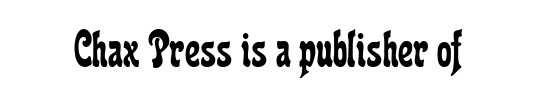
Q: Is the text bold? A: No.
Q: Is the text italic (slanted)? A: No, it is upright.
Q: Is the typeface a serif or a sans-serif typeface? A: Serif.
Q: Is the text underlined? A: No.
Q: Is the spacing between letters normal or unusually wide? A: Normal.
Q: Width (condensed, normal, or wide)? A: Condensed.
Q: Stroke contrast? A: Low.
Q: x-height? A: Medium.
Q: Monospaced? A: No.
